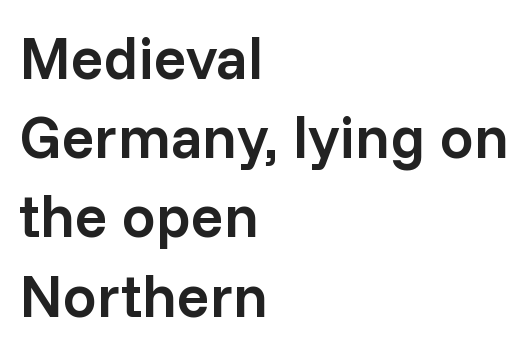
Q: Is the text bold? A: Semi-bold.
Q: Is the text italic (slanted)? A: No, it is upright.
Q: Is the typeface a serif or a sans-serif typeface? A: Sans-serif.
Q: Is the text underlined? A: No.
Q: How is the paragraph aligned? A: Left-aligned.
Q: Is the spacing between letters normal or unusually wide? A: Normal.
Q: Is the spacing between lines tight, normal or loose? A: Normal.
Q: Width (condensed, normal, or wide)? A: Normal.
Q: Stroke contrast? A: Low.
Q: x-height? A: Medium.
Q: Monospaced? A: No.
